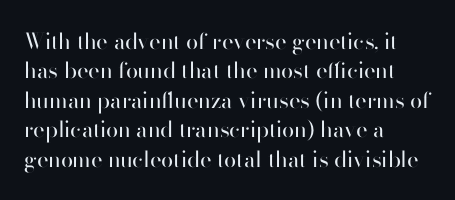
Q: Is the text bold? A: No.
Q: Is the text italic (slanted)? A: No, it is upright.
Q: Is the text underlined? A: No.
Q: How is the paragraph aligned? A: Left-aligned.
Q: Is the spacing between letters normal or unusually wide? A: Normal.
Q: Is the spacing between lines tight, normal or loose? A: Normal.
